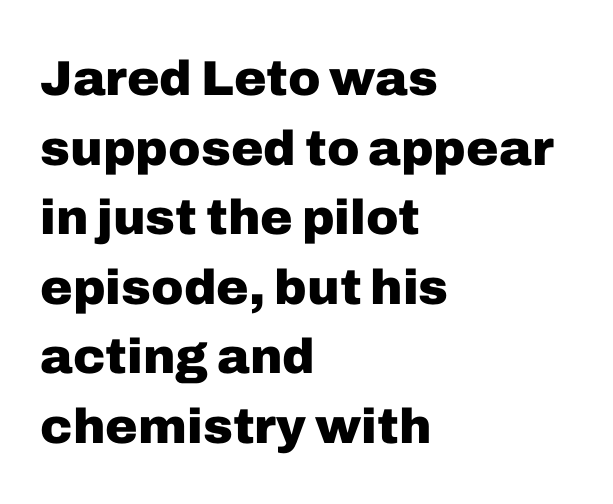
{"serif": "no", "italic": "no", "bold": "yes", "weight": "heavy", "width": "normal", "stroke_contrast": "low", "x_height": "medium", "monospaced": "no", "underline": "no", "align": "left", "line_spacing": "normal", "line_spacing_ratio": 1.42, "letter_spacing": "normal", "letter_spacing_em": 0.0, "glyph_px": 49}
